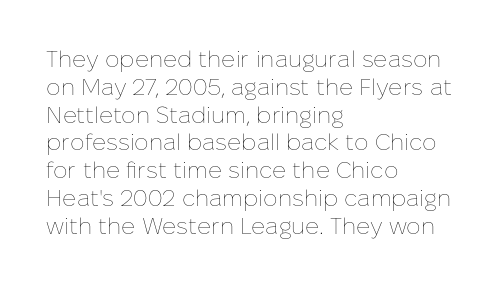
Italic: no, the glyphs are upright roman. Typeset ragged right — the left edge is the straight one. The gaps between neighbouring characters are ordinary and unremarkable. No letter is thick-stroked: the sample isn't bold. Lines of text with bare space underneath.
